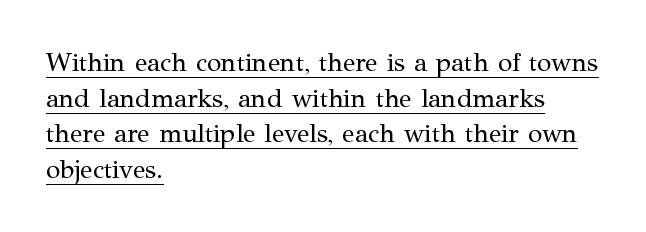
Q: Is the text bold? A: No.
Q: Is the text italic (slanted)? A: No, it is upright.
Q: Is the text underlined? A: Yes.
Q: How is the paragraph aligned? A: Left-aligned.
Q: Is the spacing between letters normal or unusually wide? A: Normal.
Q: Is the spacing between lines tight, normal or loose? A: Normal.
